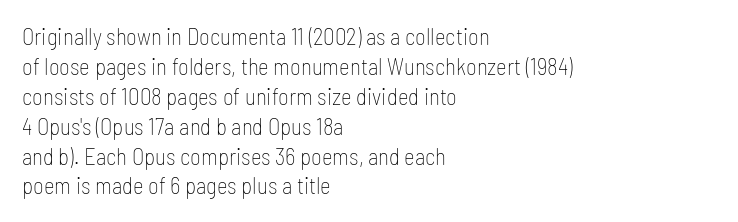
The lines are quadded left. The font sits on the lighter half of the weight spectrum, regular included. Tracking here is standard; glyphs follow each other at the usual distance. Italic? Not at all — the glyphs are vertical. Rule under the text: the space is simply empty.
